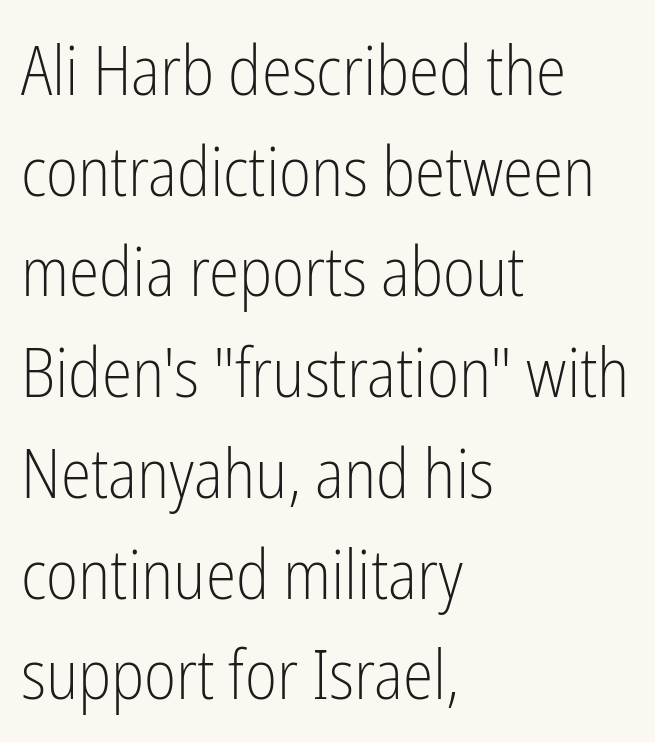
{"serif": "no", "italic": "no", "bold": "no", "weight": "light", "width": "condensed", "stroke_contrast": "low", "x_height": "medium", "monospaced": "no", "underline": "no", "align": "left", "line_spacing": "normal", "line_spacing_ratio": 1.46, "letter_spacing": "normal", "letter_spacing_em": 0.0, "glyph_px": 69}
